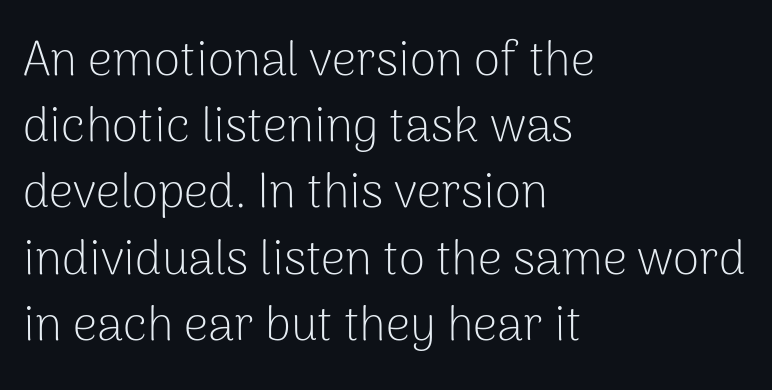
The image shows 48 px light sans-serif type, upright; set left-aligned, normal line spacing (1.38x), normal letter spacing, not underlined; low stroke contrast and a medium x-height.
